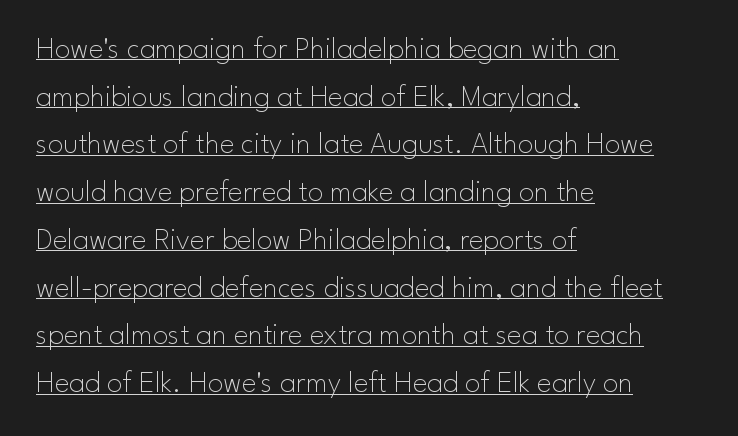
Q: Is the text bold? A: No.
Q: Is the text italic (slanted)? A: No, it is upright.
Q: Is the typeface a serif or a sans-serif typeface? A: Sans-serif.
Q: Is the text underlined? A: Yes.
Q: How is the paragraph aligned? A: Left-aligned.
Q: Is the spacing between letters normal or unusually wide? A: Normal.
Q: Is the spacing between lines tight, normal or loose? A: Normal.
Q: Width (condensed, normal, or wide)? A: Normal.
Q: Stroke contrast? A: Low.
Q: x-height? A: Small.
Q: Monospaced? A: No.
